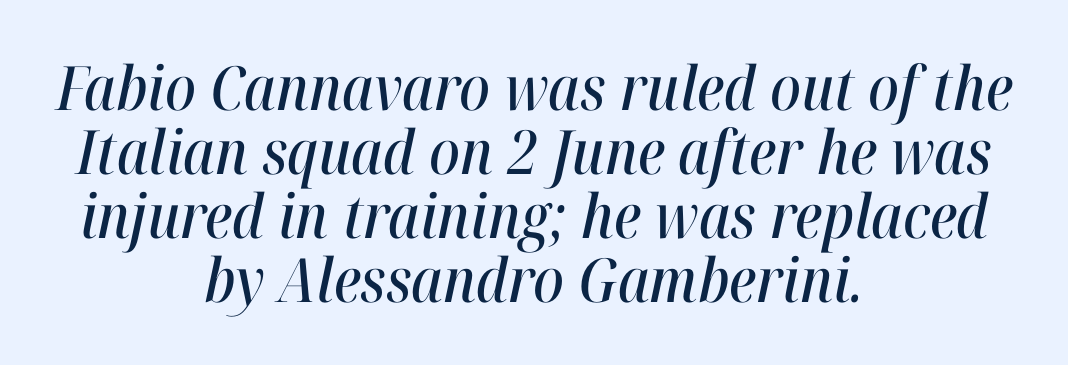
{"italic": "yes", "lean": "right", "slant_degrees": 12, "width": "condensed", "stroke_contrast": "high", "x_height": "medium", "monospaced": "no", "underline": "no", "align": "center", "line_spacing": "tight", "line_spacing_ratio": 1.05, "letter_spacing": "normal", "letter_spacing_em": 0.0, "glyph_px": 61}
